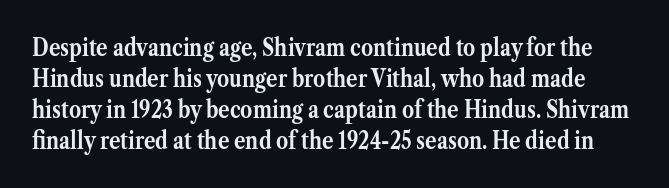
Q: Is the text bold? A: Yes.
Q: Is the text italic (slanted)? A: No, it is upright.
Q: Is the text underlined? A: No.
Q: Is the spacing between letters normal or unusually wide? A: Normal.
Q: Is the spacing between lines tight, normal or loose? A: Normal.
